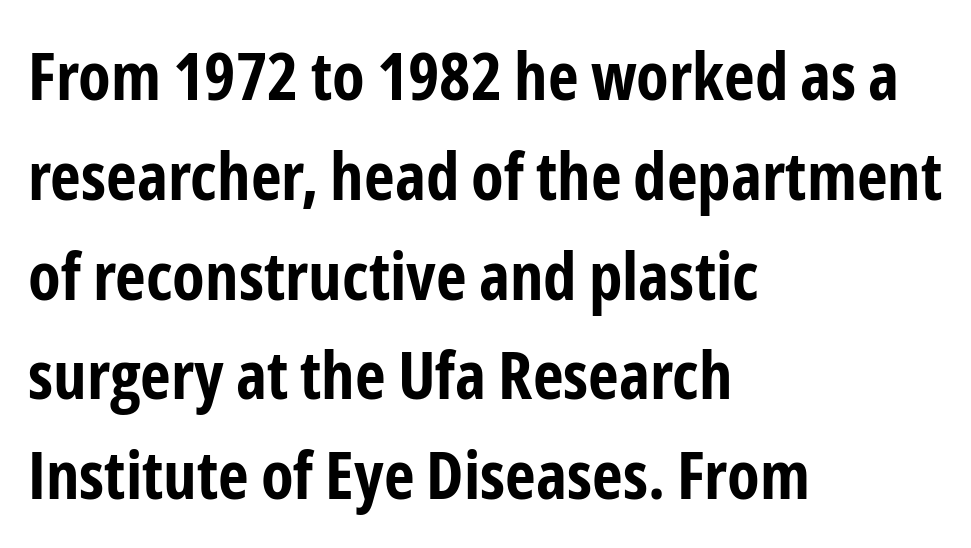
{"serif": "no", "italic": "no", "bold": "yes", "weight": "bold", "width": "condensed", "stroke_contrast": "low", "x_height": "medium", "monospaced": "no", "underline": "no", "align": "left", "line_spacing": "normal", "line_spacing_ratio": 1.49, "letter_spacing": "normal", "letter_spacing_em": 0.0, "glyph_px": 67}
